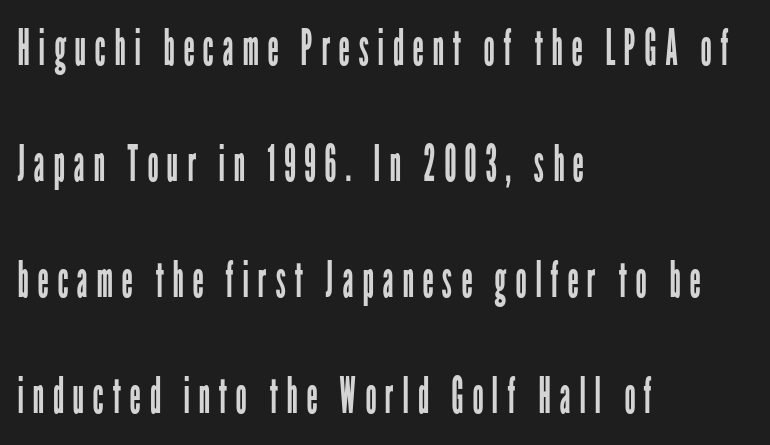
The image shows 50 px regular-weight, condensed sans-serif type, upright; set left-aligned, loose line spacing (2.32x), not underlined; low stroke contrast and a medium x-height.
